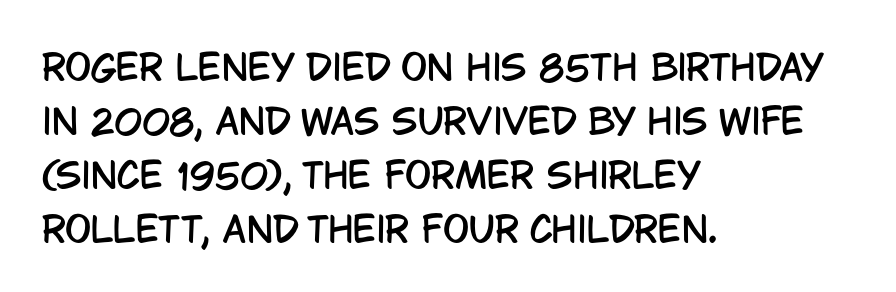
{"serif": "no", "italic": "no", "width": "condensed", "stroke_contrast": "low", "x_height": "large", "monospaced": "no", "underline": "no", "align": "left", "line_spacing": "normal", "line_spacing_ratio": 1.54, "letter_spacing": "normal", "letter_spacing_em": 0.0, "glyph_px": 35}
